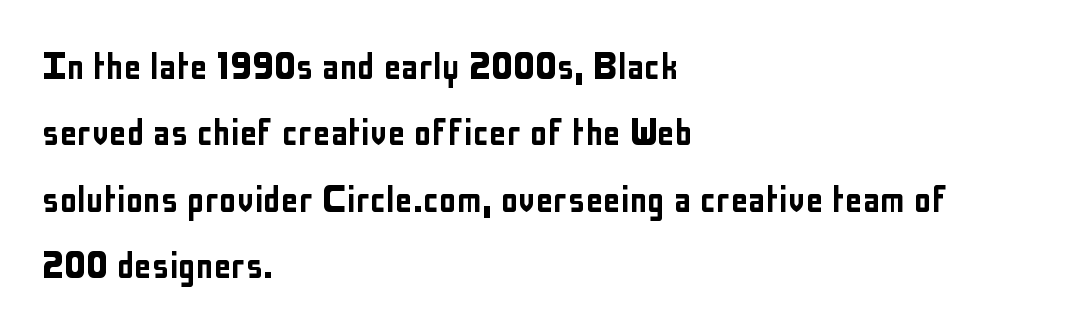
Nothing unusual about the tracking: characters are spaced as the font intends. Reading down the block, your eye returns to a fixed left position each line. This sample uses an upright cut, with every glyph sitting square on the baseline. Think of a printed novel: that variable character pitch is what you see here. Quick note: interline space is typical. Unmarked baselines from the first word to the last.
